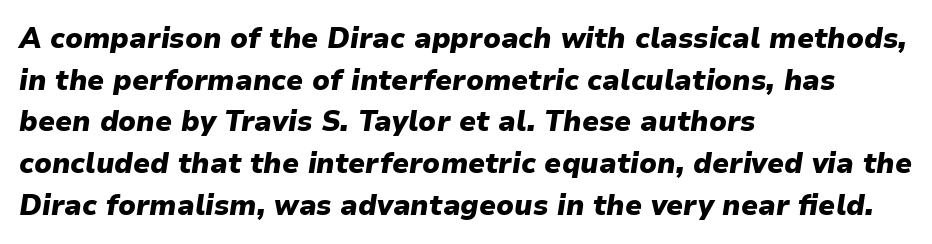
The image shows 28 px heavy type, italic (leaning right); set left-aligned, normal line spacing (1.49x), normal letter spacing, not underlined; low stroke contrast and a medium x-height.
